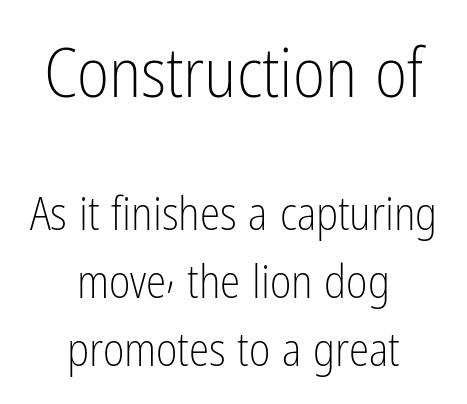
{"serif": "no", "italic": "no", "bold": "no", "weight": "light", "width": "condensed", "stroke_contrast": "low", "x_height": "medium", "monospaced": "no", "underline": "no", "align": "center", "line_spacing": "normal", "line_spacing_ratio": 1.48, "letter_spacing": "normal", "letter_spacing_em": 0.0, "larger_block": "first", "size_ratio": 1.5, "glyph_px": 69}
